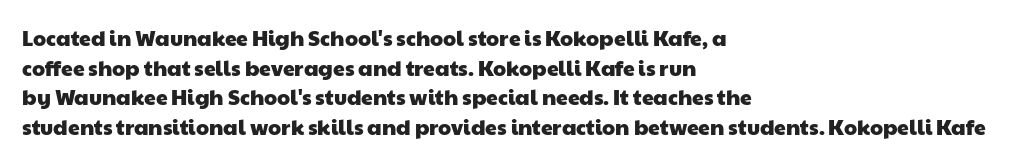
Check the space under the baseline: it is left empty. One glance says typical: line gaps are just what's usual. The rendering keeps characters at their native spacing. Horizontally, the lines are justified to the leading edge only.
